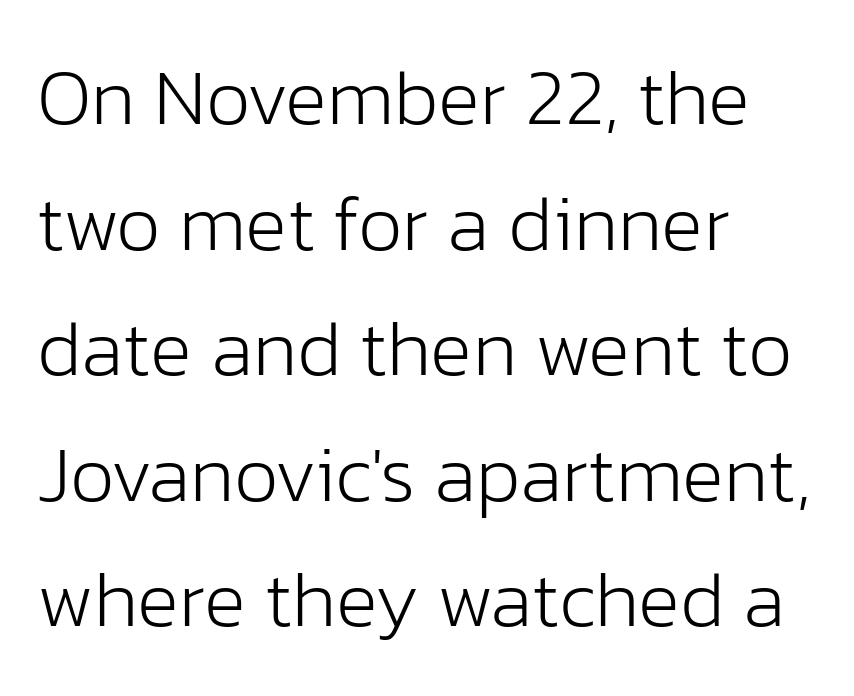
The image shows 79 px light sans-serif type, upright; set left-aligned, normal line spacing (1.59x), normal letter spacing, not underlined; low stroke contrast and a medium x-height.
